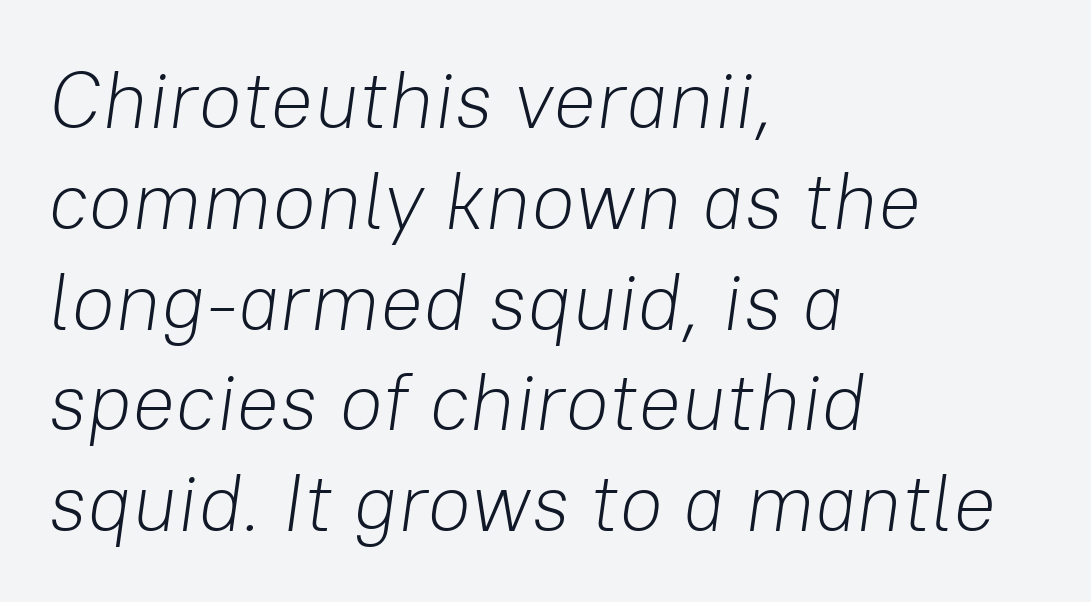
{"italic": "yes", "lean": "right", "slant_degrees": 8, "bold": "no", "weight": "light", "width": "normal", "stroke_contrast": "low", "x_height": "medium", "monospaced": "no", "underline": "no", "align": "left", "line_spacing": "normal", "line_spacing_ratio": 1.26, "letter_spacing": "normal", "letter_spacing_em": 0.0, "glyph_px": 80}
